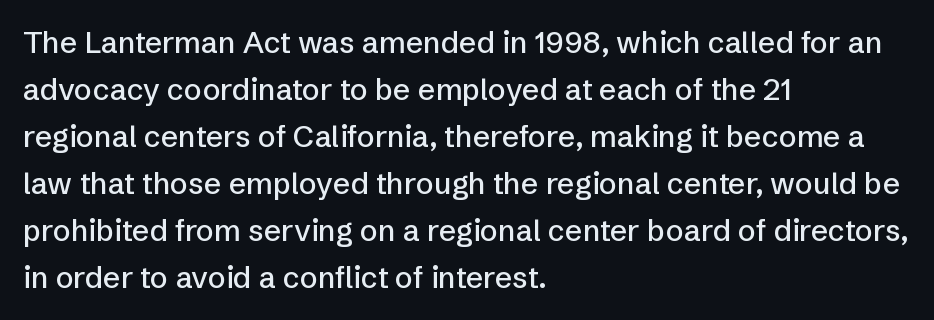
{"serif": "no", "italic": "no", "width": "normal", "stroke_contrast": "low", "x_height": "medium", "monospaced": "no", "underline": "no", "align": "left", "line_spacing": "normal", "line_spacing_ratio": 1.57, "letter_spacing": "normal", "letter_spacing_em": 0.0, "glyph_px": 30}
